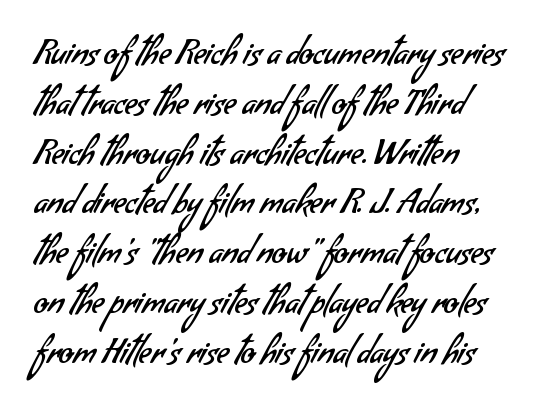
The image shows 33 px regular-weight sans-serif type; set left-aligned, normal line spacing (1.51x), normal letter spacing, not underlined; low stroke contrast and a small x-height.
